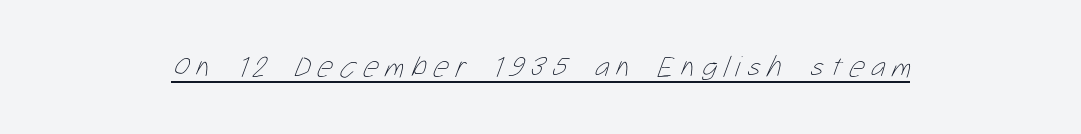
Short note: letters widely spaced. Is this a fixed-width face? No — the glyphs have proportional, varying widths. Emphasis is given by a line drawn under the lettering. No chunkiness to these letters — they're not bold.
